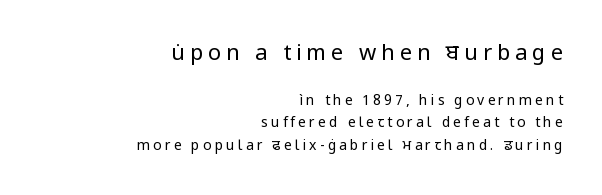
Q: Is the text bold? A: No.
Q: Is the text italic (slanted)? A: No, it is upright.
Q: Is the text underlined? A: No.
Q: How is the paragraph aligned? A: Right-aligned.
Q: Is the spacing between letters normal or unusually wide? A: Unusually wide.
Q: Is the spacing between lines tight, normal or loose? A: Normal.
Q: Which block of text is set in a larger size, the first (top) or the second (bottom)? A: The first (top) one.
